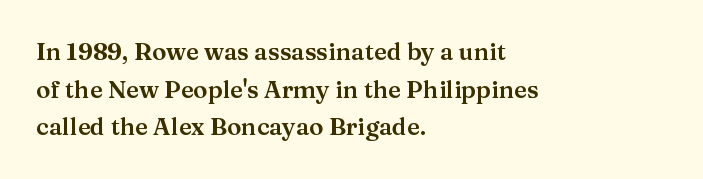
Students, observe: this is what conventionally led text looks like. When letters stand straight like this, we call the style roman or upright. Horizontally, the lines are justified to the leading edge only. The type is set solid horizontally, with unmodified tracking. The baseline area is clear.
